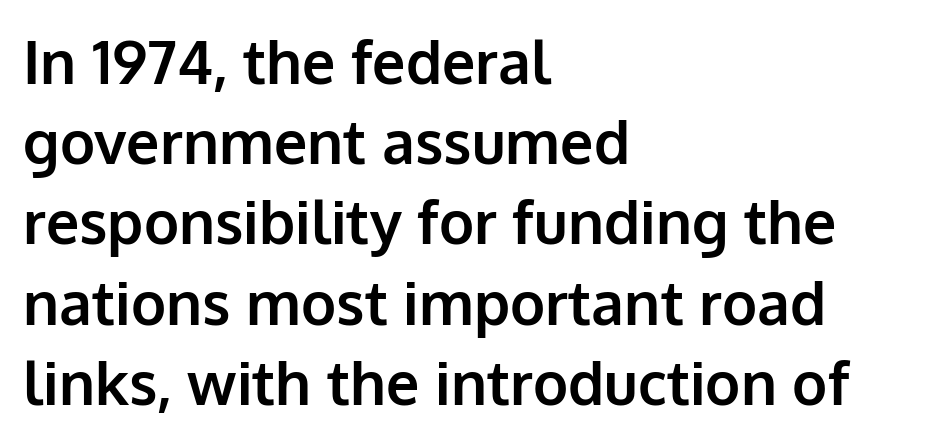
The image shows 59 px bold sans-serif type, upright; set left-aligned, normal line spacing (1.36x), normal letter spacing, not underlined; low stroke contrast and a medium x-height.
